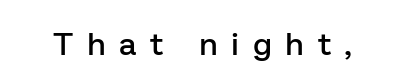
{"serif": "no", "italic": "no", "bold": "semi", "weight": "semibold", "width": "normal", "stroke_contrast": "low", "x_height": "medium", "monospaced": "no", "underline": "no", "letter_spacing": "wide", "letter_spacing_em": 0.42, "glyph_px": 32}
